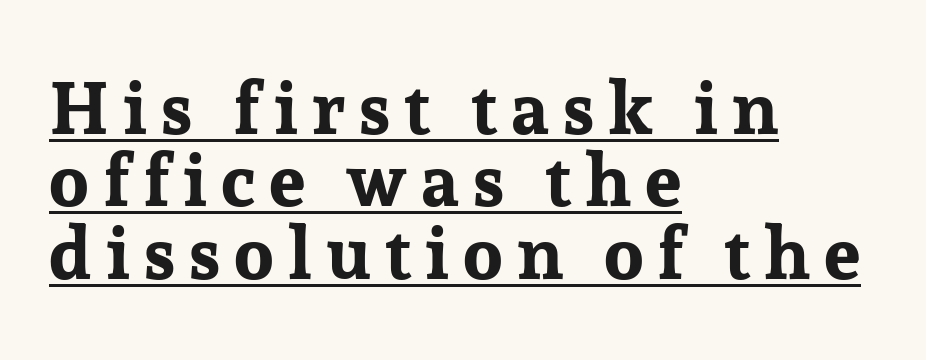
Q: Is the text bold? A: Yes.
Q: Is the text italic (slanted)? A: No, it is upright.
Q: Is the typeface a serif or a sans-serif typeface? A: Serif.
Q: Is the text underlined? A: Yes.
Q: How is the paragraph aligned? A: Left-aligned.
Q: Is the spacing between lines tight, normal or loose? A: Tight.
Q: Width (condensed, normal, or wide)? A: Normal.
Q: Stroke contrast? A: Low.
Q: x-height? A: Medium.
Q: Monospaced? A: No.
